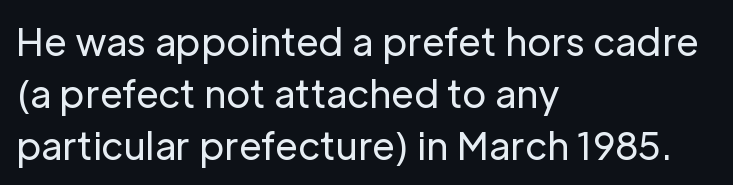
The image shows 37 px regular-weight sans-serif type, upright; set left-aligned, normal line spacing (1.4x), normal letter spacing, not underlined; low stroke contrast and a medium x-height.
